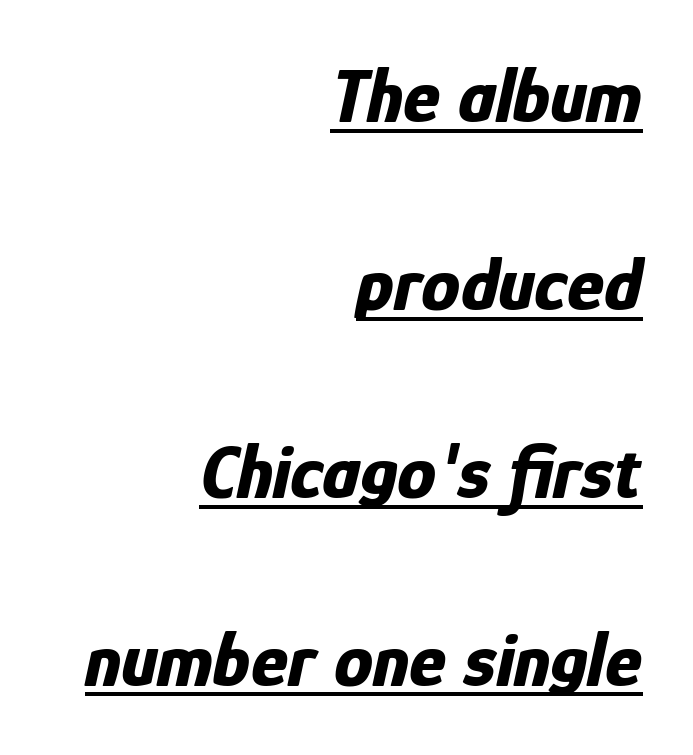
Q: Is the text bold? A: Yes.
Q: Is the text italic (slanted)? A: Yes, it leans right by about 12 degrees.
Q: Is the text underlined? A: Yes.
Q: How is the paragraph aligned? A: Right-aligned.
Q: Is the spacing between letters normal or unusually wide? A: Normal.
Q: Is the spacing between lines tight, normal or loose? A: Loose.
Q: Width (condensed, normal, or wide)? A: Condensed.
Q: Stroke contrast? A: Low.
Q: x-height? A: Medium.
Q: Monospaced? A: No.
